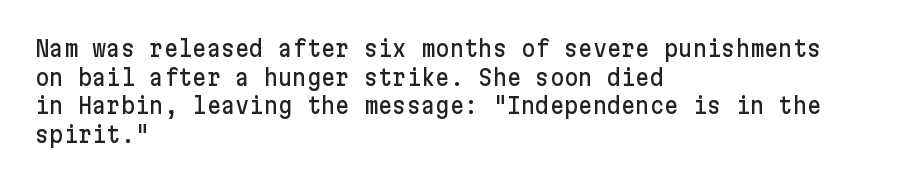
The image shows 22 px text type, upright; set left-aligned, normal line spacing (1.3x), normal letter spacing, not underlined.
